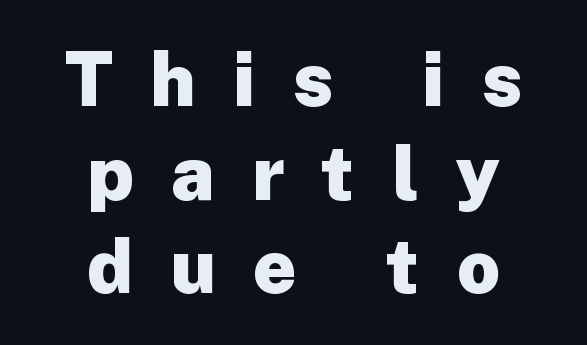
Q: Is the text bold? A: Yes.
Q: Is the text italic (slanted)? A: No, it is upright.
Q: Is the typeface a serif or a sans-serif typeface? A: Sans-serif.
Q: Is the text underlined? A: No.
Q: How is the paragraph aligned? A: Centered.
Q: Is the spacing between letters normal or unusually wide? A: Unusually wide.
Q: Is the spacing between lines tight, normal or loose? A: Normal.
Q: Width (condensed, normal, or wide)? A: Normal.
Q: Stroke contrast? A: Low.
Q: x-height? A: Medium.
Q: Monospaced? A: No.
